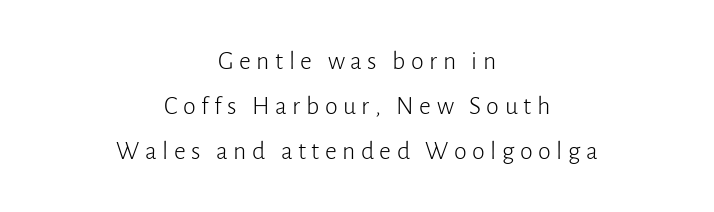
Q: Is the text bold? A: No.
Q: Is the text italic (slanted)? A: No, it is upright.
Q: Is the text underlined? A: No.
Q: How is the paragraph aligned? A: Centered.
Q: Is the spacing between letters normal or unusually wide? A: Unusually wide.
